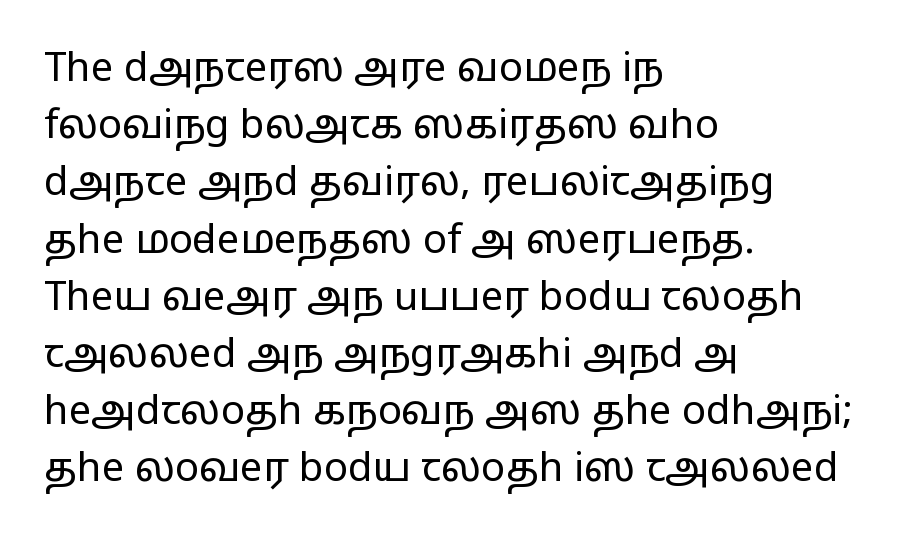
{"serif": "no", "italic": "no", "bold": "no", "weight": "regular", "width": "wide", "stroke_contrast": "low", "x_height": "medium", "monospaced": "no", "underline": "no", "align": "left", "line_spacing": "normal", "line_spacing_ratio": 1.43, "letter_spacing": "normal", "letter_spacing_em": 0.0, "glyph_px": 40}
